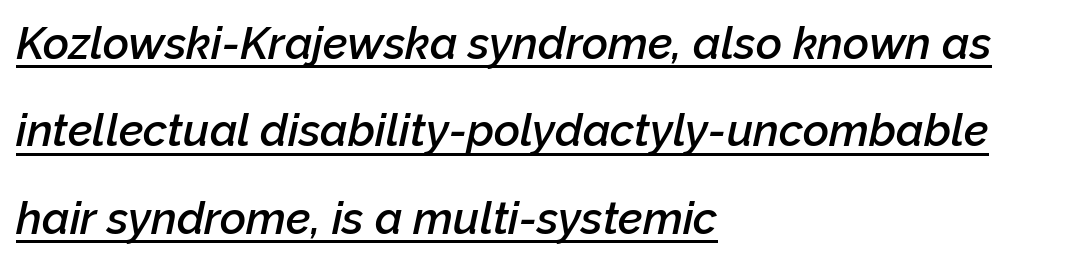
Q: Is the text bold? A: Semi-bold.
Q: Is the text italic (slanted)? A: Yes, it leans right by about 12 degrees.
Q: Is the text underlined? A: Yes.
Q: How is the paragraph aligned? A: Left-aligned.
Q: Is the spacing between letters normal or unusually wide? A: Normal.
Q: Is the spacing between lines tight, normal or loose? A: Loose.
Q: Width (condensed, normal, or wide)? A: Normal.
Q: Stroke contrast? A: Low.
Q: x-height? A: Medium.
Q: Monospaced? A: No.
